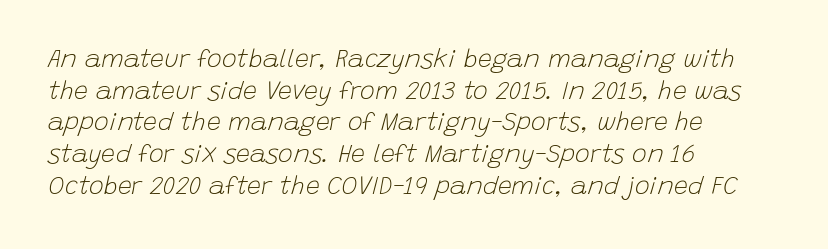
{"italic": "yes", "lean": "right", "slant_degrees": 15, "bold": "no", "underline": "no", "align": "left", "line_spacing": "normal", "line_spacing_ratio": 1.27, "letter_spacing": "normal", "letter_spacing_em": 0.0, "glyph_px": 25}
